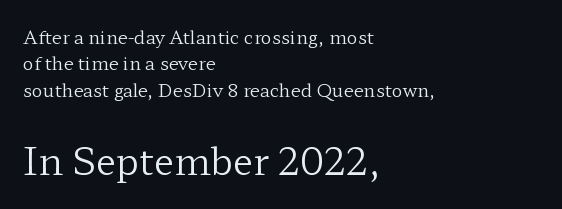
The image shows 37 px regular-weight, wide serif type, upright; set left-aligned, normal line spacing (1.47x), normal letter spacing, not underlined; the second (bottom) block is 2.06x larger; low stroke contrast and a medium x-height.
